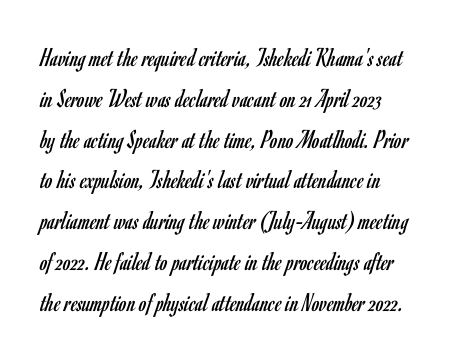
Q: Is the text bold? A: No.
Q: Is the text italic (slanted)? A: Yes.
Q: Is the text underlined? A: No.
Q: Is the spacing between letters normal or unusually wide? A: Normal.
Q: Is the spacing between lines tight, normal or loose? A: Normal.
